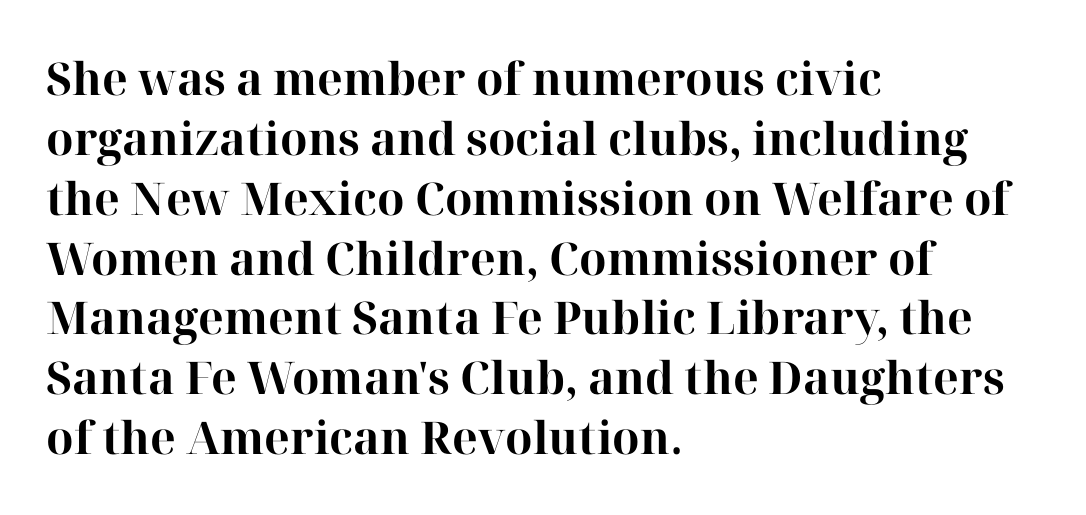
{"serif": "yes", "italic": "no", "bold": "yes", "weight": "bold", "width": "normal", "stroke_contrast": "high", "x_height": "medium", "monospaced": "no", "underline": "no", "align": "left", "line_spacing": "normal", "line_spacing_ratio": 1.33, "letter_spacing": "normal", "letter_spacing_em": 0.0, "glyph_px": 45}
